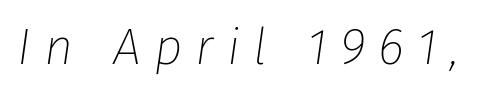
{"italic": "yes", "lean": "right", "slant_degrees": 8, "bold": "no", "weight": "thin", "width": "normal", "stroke_contrast": "low", "x_height": "medium", "monospaced": "no", "underline": "no", "letter_spacing": "wide", "letter_spacing_em": 0.26, "glyph_px": 50}
